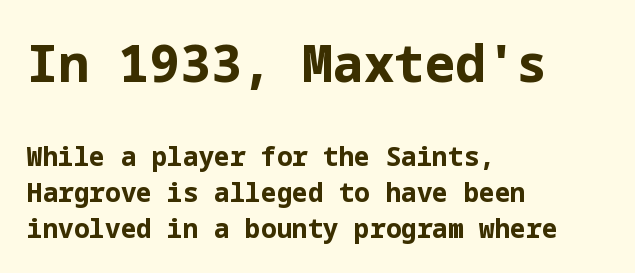
The image shows 51 px bold sans-serif type, upright; set left-aligned, normal line spacing (1.38x), normal letter spacing, not underlined; the first (top) block is 1.96x larger; low stroke contrast and a medium x-height.
